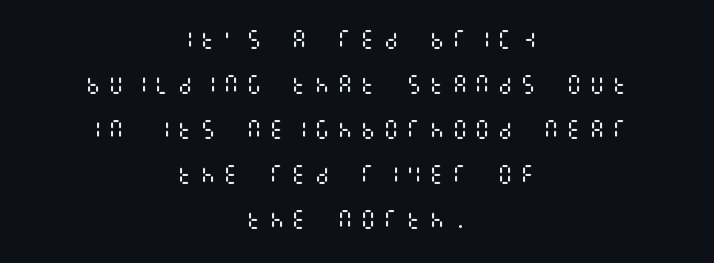
{"italic": "no", "bold": "no", "underline": "no", "align": "center", "line_spacing": "loose", "line_spacing_ratio": 2.14, "letter_spacing": "wide", "letter_spacing_em": 0.29, "glyph_px": 21}
